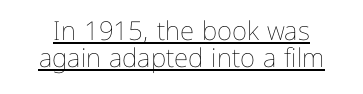
The typesetting does not lean heavy: it is not bold. This rendering leaves character spacing at its baseline value. Decoration check: the copy is underlined. Honestly, the rows look squashed on top of each other.
